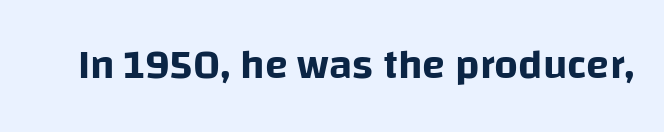
Q: Is the text italic (slanted)? A: No, it is upright.
Q: Is the typeface a serif or a sans-serif typeface? A: Sans-serif.
Q: Is the text underlined? A: No.
Q: Is the spacing between letters normal or unusually wide? A: Normal.
Q: Width (condensed, normal, or wide)? A: Normal.
Q: Stroke contrast? A: Low.
Q: x-height? A: Large.
Q: Monospaced? A: No.
